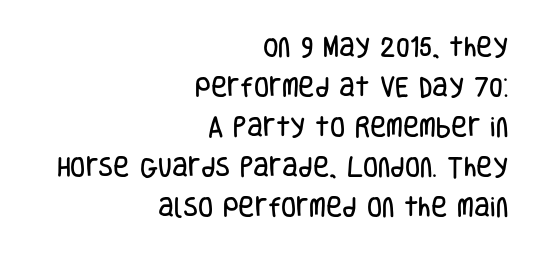
{"italic": "no", "underline": "no", "align": "right", "line_spacing_ratio": 1.82, "letter_spacing": "normal", "letter_spacing_em": 0.0, "glyph_px": 22}
